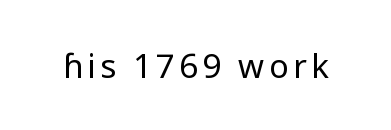
The image shows 33 px regular-weight sans-serif type, upright; set not underlined; low stroke contrast and a medium x-height.
